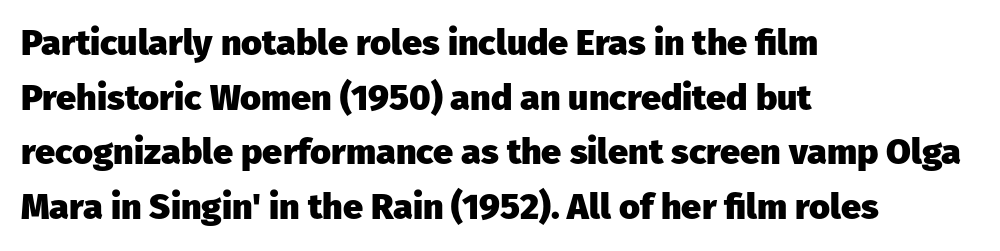
The image shows 36 px heavy sans-serif type, upright; set left-aligned, normal line spacing (1.52x), normal letter spacing, not underlined; low stroke contrast and a medium x-height.
